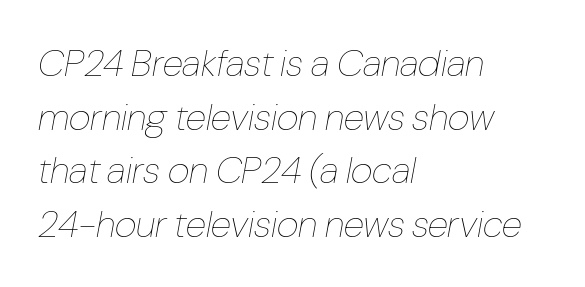
Q: Is the text bold? A: No.
Q: Is the text italic (slanted)? A: Yes, it leans right by about 10 degrees.
Q: Is the text underlined? A: No.
Q: How is the paragraph aligned? A: Left-aligned.
Q: Is the spacing between letters normal or unusually wide? A: Normal.
Q: Is the spacing between lines tight, normal or loose? A: Normal.
Q: Width (condensed, normal, or wide)? A: Condensed.
Q: Stroke contrast? A: Low.
Q: x-height? A: Medium.
Q: Monospaced? A: No.
